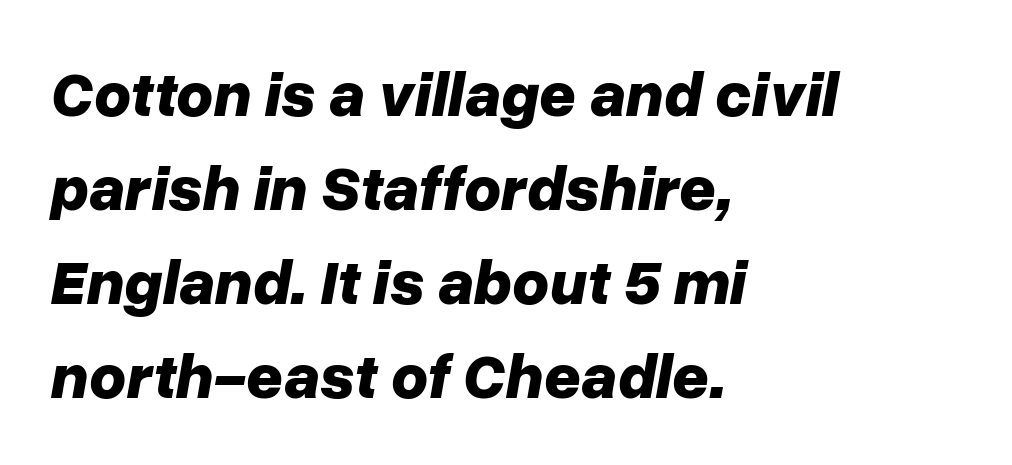
{"italic": "yes", "lean": "right", "slant_degrees": 10, "bold": "yes", "weight": "bold", "width": "normal", "stroke_contrast": "low", "x_height": "medium", "monospaced": "no", "underline": "no", "align": "left", "line_spacing": "normal", "line_spacing_ratio": 1.47, "letter_spacing": "normal", "letter_spacing_em": 0.0, "glyph_px": 64}
